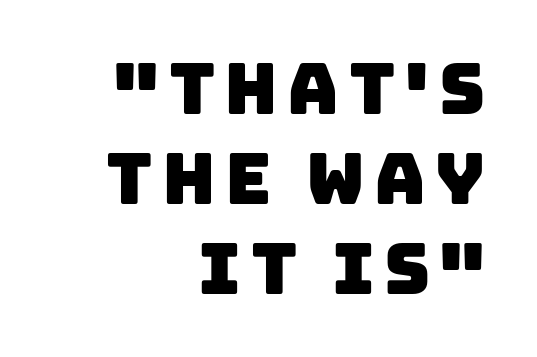
The image shows 71 px sans-serif type; set right-aligned, normal line spacing (1.27x), not underlined; low stroke contrast and a large x-height.
